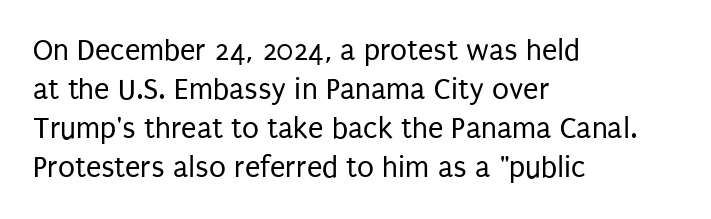
The rendering uses a moderate line-height, typical for paragraphs. The gaps between neighbouring characters are ordinary and unremarkable. The rendering uses natural spacing where letterforms have individual widths. Does the type have serifs? No, each stem ends abruptly. Weight: regular or lighter. Style check: upright.
